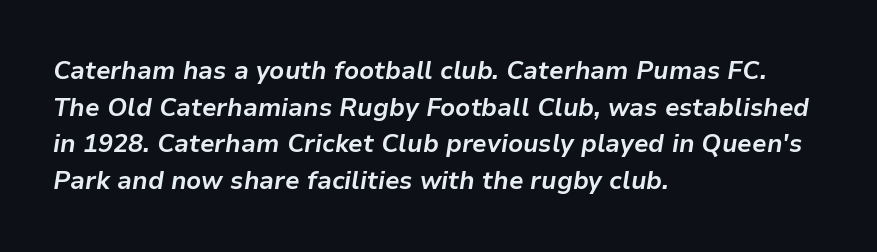
The image shows 25 px bold type, italic (leaning right); set left-aligned, normal line spacing (1.47x), normal letter spacing, not underlined.
